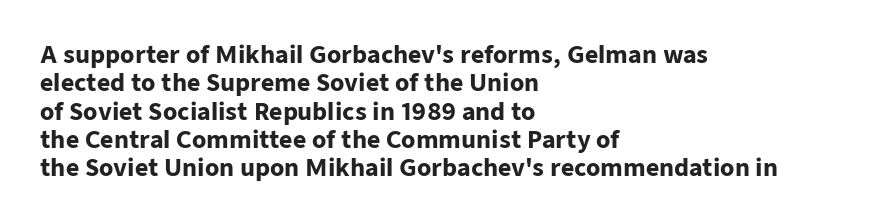
The image shows 23 px bold type, upright; set left-aligned, line spacing 1.23x, normal letter spacing, not underlined.
